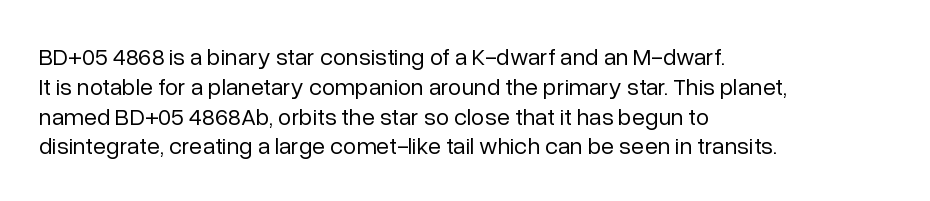
If you drew a line through each stem, it would be perfectly vertical. Tracking value appears to be zero — textbook default spacing. The rag falls on the right side of this text block. The face looks like a standard text weight, possibly lighter. The string is rendered with underlining switched off.
